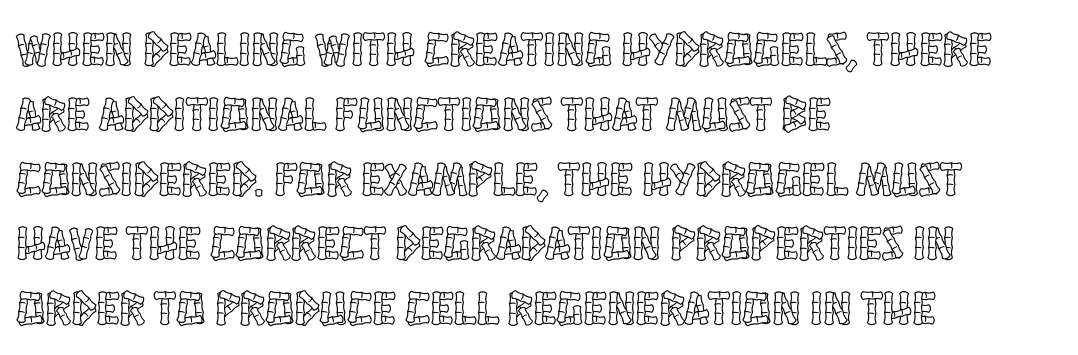
Q: Is the text italic (slanted)? A: No, it is upright.
Q: Is the text underlined? A: No.
Q: How is the paragraph aligned? A: Left-aligned.
Q: Is the spacing between letters normal or unusually wide? A: Normal.
Q: Is the spacing between lines tight, normal or loose? A: Normal.
Q: Width (condensed, normal, or wide)? A: Condensed.
Q: x-height? A: Large.
Q: Monospaced? A: No.
